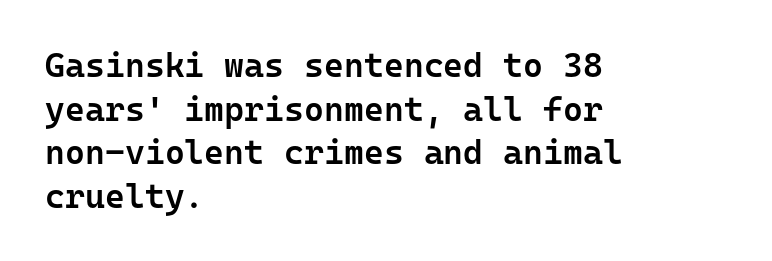
Q: Is the text bold? A: Semi-bold.
Q: Is the text italic (slanted)? A: No, it is upright.
Q: Is the typeface a serif or a sans-serif typeface? A: Sans-serif.
Q: Is the text underlined? A: No.
Q: How is the paragraph aligned? A: Left-aligned.
Q: Is the spacing between letters normal or unusually wide? A: Normal.
Q: Is the spacing between lines tight, normal or loose? A: Normal.
Q: Width (condensed, normal, or wide)? A: Normal.
Q: Stroke contrast? A: Low.
Q: x-height? A: Medium.
Q: Monospaced? A: Yes.
